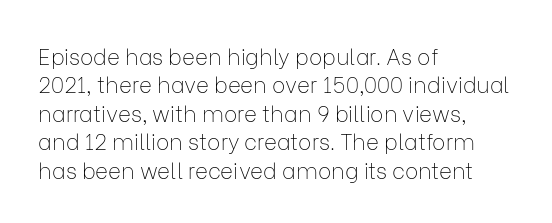
{"italic": "no", "bold": "no", "underline": "no", "align": "left", "line_spacing": "normal", "line_spacing_ratio": 1.29, "letter_spacing": "normal", "letter_spacing_em": 0.0, "glyph_px": 22}
